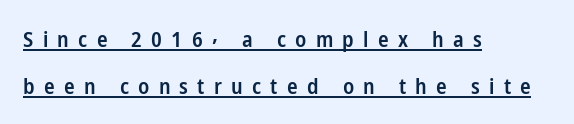
The paragraph has a hard left edge and a soft right edge. The letters stand upright; this is a roman face. Descenders here cross a horizontal rule under the line. Inter-character spacing is expanded well beyond the font's built-in metrics.
